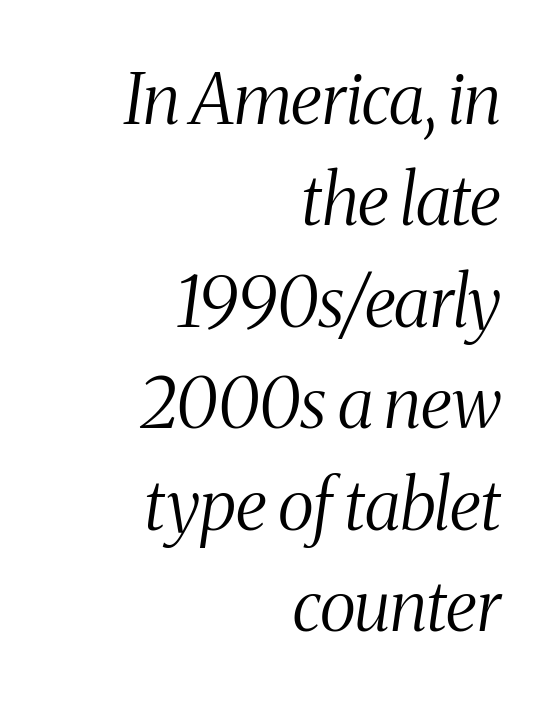
{"serif": "yes", "italic": "yes", "lean": "right", "slant_degrees": 8, "bold": "no", "weight": "light", "width": "condensed", "stroke_contrast": "medium", "x_height": "medium", "monospaced": "no", "underline": "no", "align": "right", "line_spacing": "normal", "line_spacing_ratio": 1.45, "letter_spacing": "normal", "letter_spacing_em": 0.0, "glyph_px": 70}
